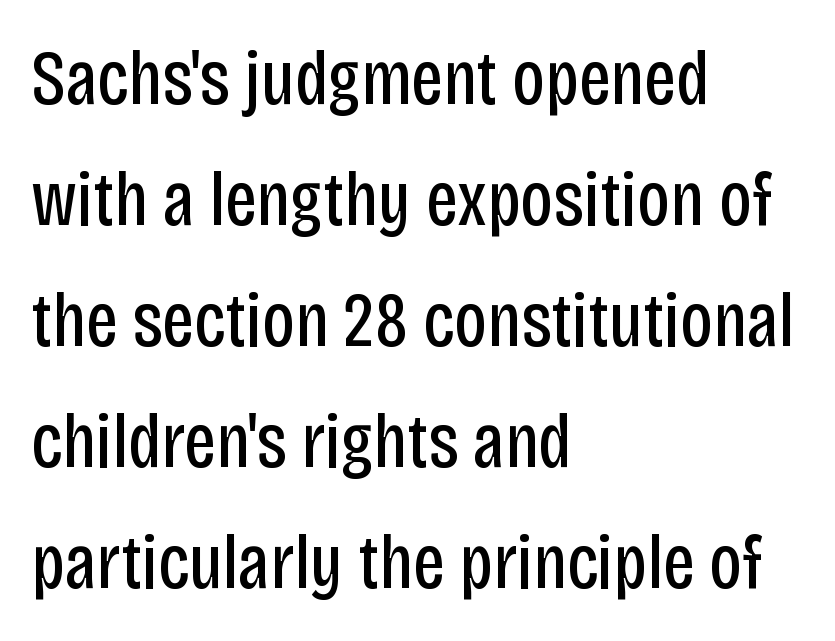
{"serif": "no", "italic": "no", "bold": "no", "weight": "regular", "width": "condensed", "stroke_contrast": "low", "x_height": "large", "monospaced": "no", "underline": "no", "align": "left", "line_spacing": "normal", "line_spacing_ratio": 1.55, "letter_spacing": "normal", "letter_spacing_em": 0.0, "glyph_px": 78}
